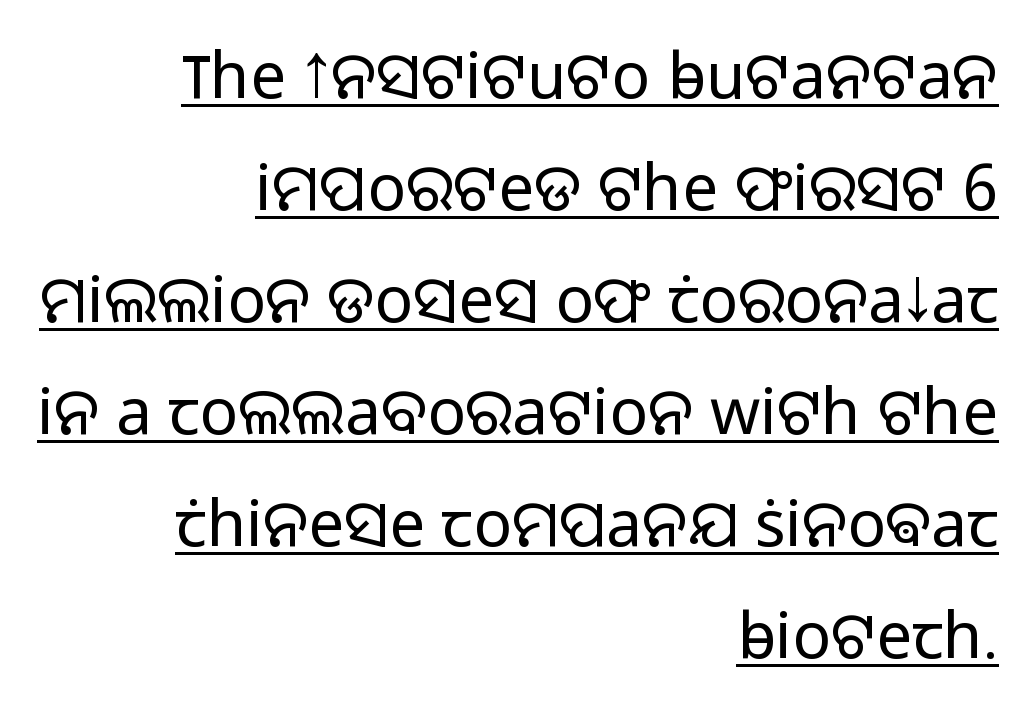
Check where the strokes stop: nothing finishes them off — pure sans. Decoration check: the copy is underlined. Do the characters align in a grid? No, the font is proportional. The text block is weighted toward the right margin, trailing off unevenly leftward. The strokes carry an ordinary text weight at most. Posture: upright roman.
